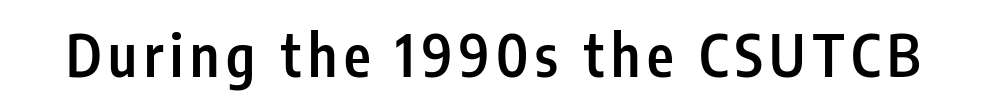
Q: Is the text bold? A: Semi-bold.
Q: Is the text italic (slanted)? A: No, it is upright.
Q: Is the typeface a serif or a sans-serif typeface? A: Sans-serif.
Q: Is the text underlined? A: No.
Q: Width (condensed, normal, or wide)? A: Condensed.
Q: Stroke contrast? A: Low.
Q: x-height? A: Medium.
Q: Monospaced? A: No.
